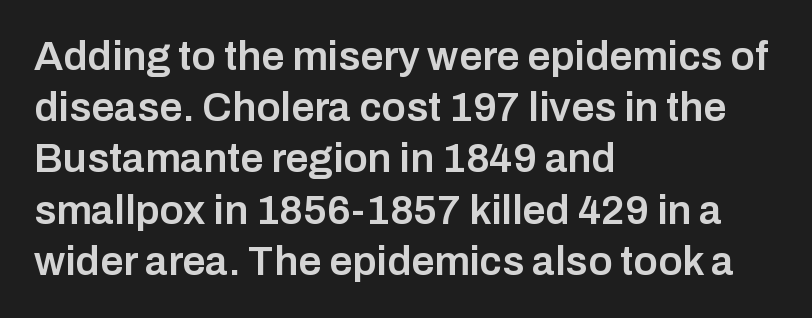
Q: Is the text bold? A: Semi-bold.
Q: Is the text italic (slanted)? A: No, it is upright.
Q: Is the typeface a serif or a sans-serif typeface? A: Sans-serif.
Q: Is the text underlined? A: No.
Q: How is the paragraph aligned? A: Left-aligned.
Q: Is the spacing between letters normal or unusually wide? A: Normal.
Q: Is the spacing between lines tight, normal or loose? A: Normal.
Q: Width (condensed, normal, or wide)? A: Normal.
Q: Stroke contrast? A: Low.
Q: x-height? A: Medium.
Q: Monospaced? A: No.
